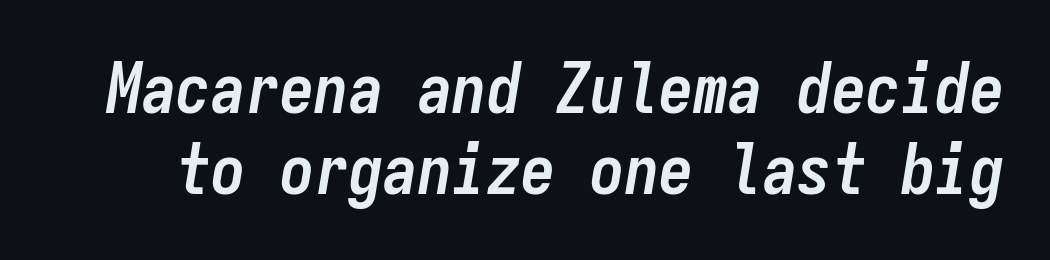
The image shows 69 px semibold, condensed type, italic (leaning right), monospaced; set line spacing 1.17x, normal letter spacing, not underlined; low stroke contrast and a medium x-height.
